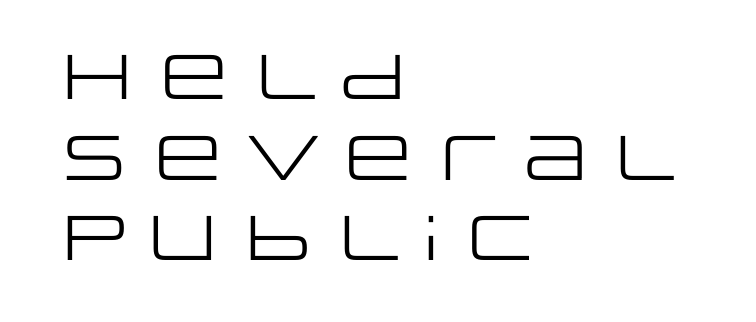
The image shows 63 px regular-weight, wide sans-serif type, upright; set left-aligned, normal line spacing (1.28x), normal letter spacing, not underlined; low stroke contrast and a large x-height.
